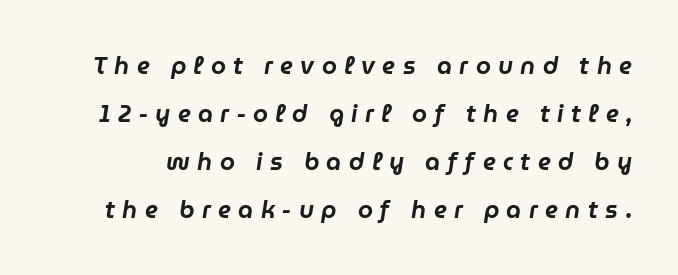
Unmarked baselines from the first word to the last. The tracking jumps out immediately: characters are airy and widely separated. If you drew a line through each stem, it would be angled. Horizontal bands of white between lines are thick stripes.
